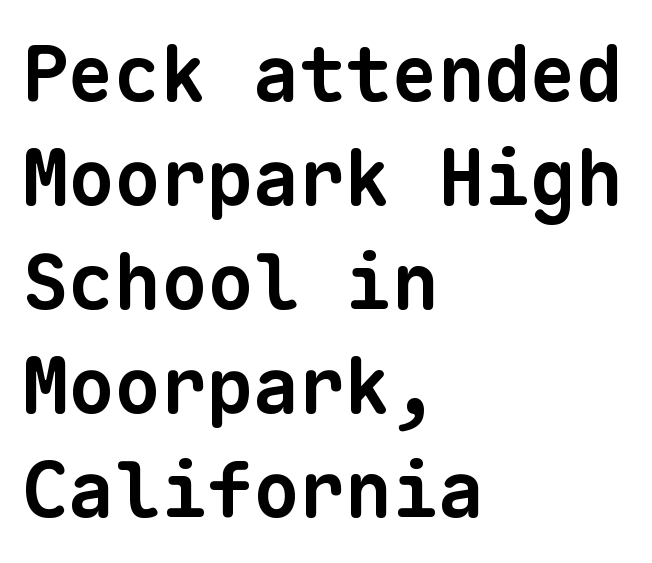
The image shows 77 px bold sans-serif type, monospaced; set left-aligned, normal line spacing (1.35x), normal letter spacing, not underlined; low stroke contrast and a medium x-height.
